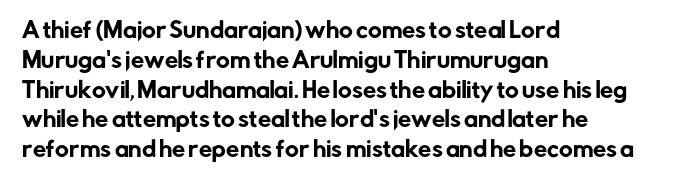
Which margin do the lines hug? The left one — the right edge is uneven. The letters stand upright; this is a roman face. Any mark beneath the type? The region is blank. The space between consecutive lines is moderate. No extra tracking has been applied to these lines.
